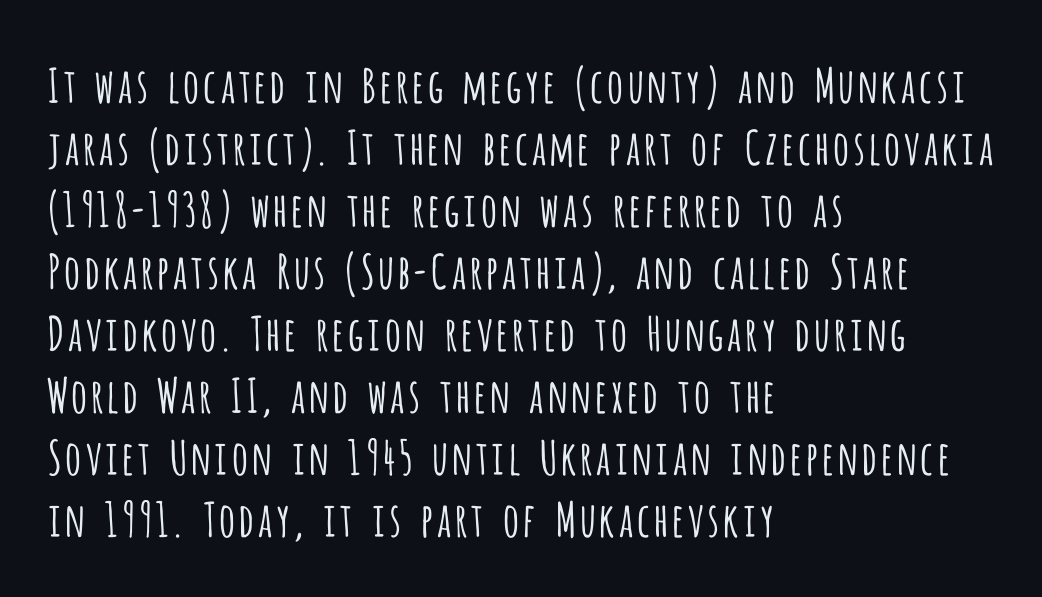
Q: Is the text bold? A: No.
Q: Is the text italic (slanted)? A: No, it is upright.
Q: Is the typeface a serif or a sans-serif typeface? A: Sans-serif.
Q: Is the text underlined? A: No.
Q: How is the paragraph aligned? A: Left-aligned.
Q: Is the spacing between letters normal or unusually wide? A: Normal.
Q: Is the spacing between lines tight, normal or loose? A: Normal.
Q: Width (condensed, normal, or wide)? A: Condensed.
Q: Stroke contrast? A: Low.
Q: x-height? A: Large.
Q: Monospaced? A: No.
